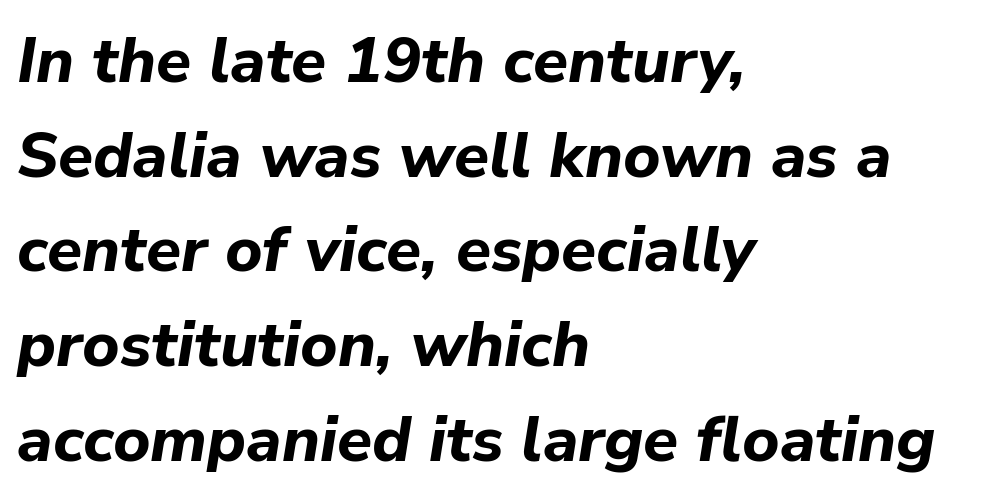
Decoration check: the copy has no underline. Honestly, the letter spacing is just normal — you wouldn't notice it. Rows of type keep a routine distance in the vertical direction. The font is running at its bold setting. The passage is arranged the way most books set body copy — flush left. Yep, that's italic — everything's leaning.
